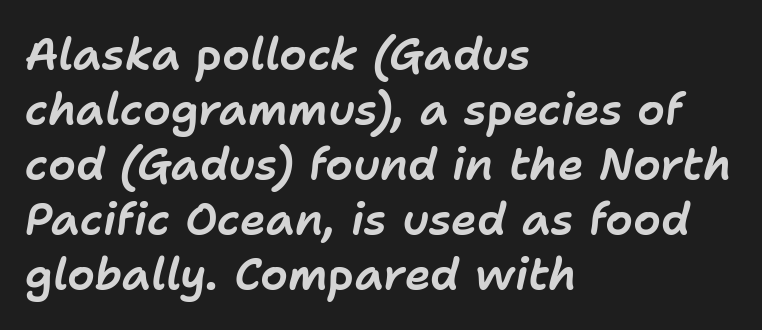
{"italic": "yes", "lean": "right", "slant_degrees": 11, "width": "normal", "stroke_contrast": "low", "x_height": "medium", "monospaced": "no", "underline": "no", "align": "left", "line_spacing": "normal", "line_spacing_ratio": 1.25, "letter_spacing": "normal", "letter_spacing_em": 0.0, "glyph_px": 44}
